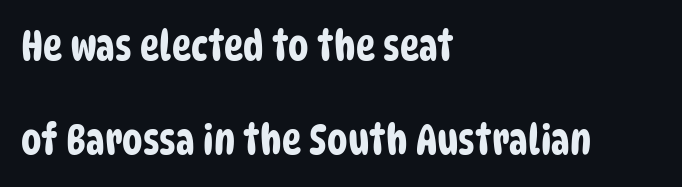
{"serif": "no", "width": "condensed", "stroke_contrast": "low", "x_height": "large", "monospaced": "no", "underline": "no", "align": "left", "line_spacing": "loose", "line_spacing_ratio": 2.3, "letter_spacing": "normal", "letter_spacing_em": 0.0, "glyph_px": 41}
